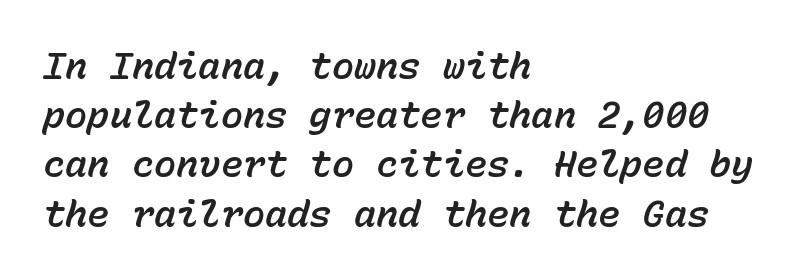
{"italic": "yes", "lean": "right", "slant_degrees": 15, "width": "normal", "stroke_contrast": "low", "x_height": "medium", "monospaced": "yes", "underline": "no", "align": "left", "line_spacing": "normal", "line_spacing_ratio": 1.33, "letter_spacing": "normal", "letter_spacing_em": 0.0, "glyph_px": 37}
